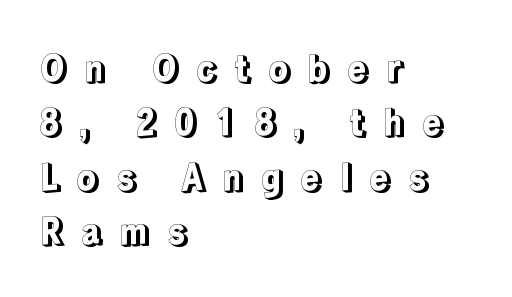
The image shows 36 px text type, upright; set left-aligned, normal line spacing (1.51x), unusually wide letter spacing (+0.46 em), not underlined; a medium x-height.
